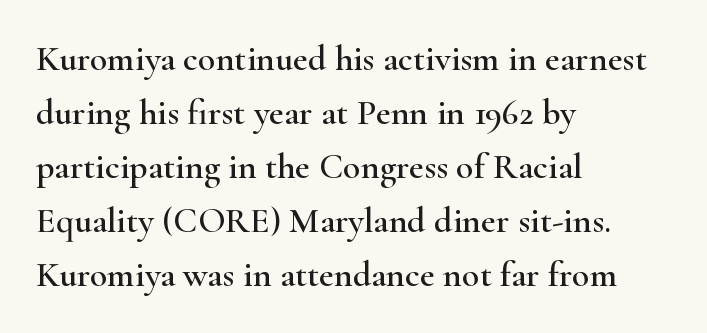
The image shows 36 px wide serif type, upright; set left-aligned, normal line spacing (1.5x), normal letter spacing, not underlined; high stroke contrast and a small x-height.
